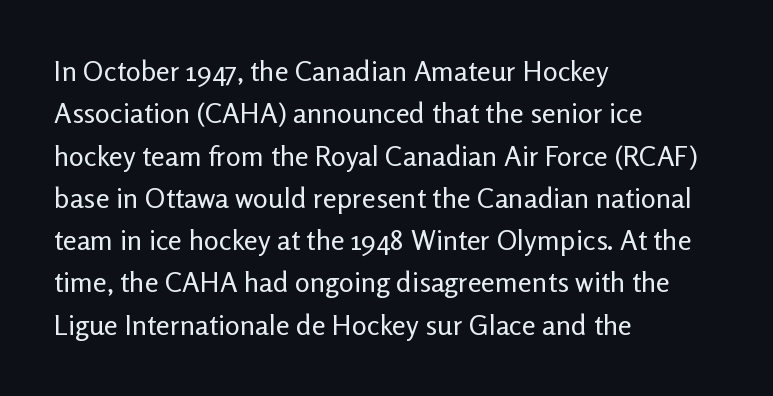
{"serif": "no", "italic": "no", "bold": "no", "weight": "regular", "width": "normal", "stroke_contrast": "low", "x_height": "medium", "monospaced": "no", "underline": "no", "align": "left", "line_spacing": "normal", "line_spacing_ratio": 1.51, "letter_spacing": "normal", "letter_spacing_em": 0.0, "glyph_px": 28}
